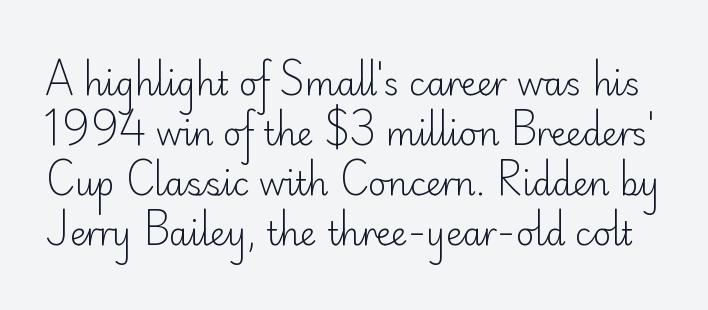
Letter spacing: default. Varying glyph widths throughout — classic text-font behaviour. The letters look calm and open, with moderate or lighter stems. The strip under each line holds only bare page.
